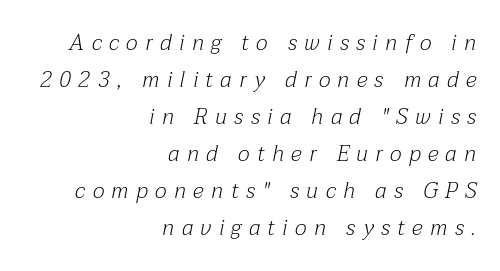
{"italic": "yes", "lean": "right", "slant_degrees": 12, "bold": "no", "underline": "no", "align": "right", "line_spacing": "normal", "line_spacing_ratio": 1.68, "letter_spacing": "wide", "letter_spacing_em": 0.34, "glyph_px": 22}
